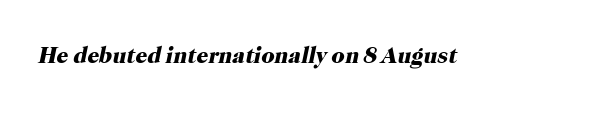
Q: Is the text bold? A: Yes.
Q: Is the text italic (slanted)? A: Yes, it leans right by about 12 degrees.
Q: Is the text underlined? A: No.
Q: Is the spacing between letters normal or unusually wide? A: Normal.
